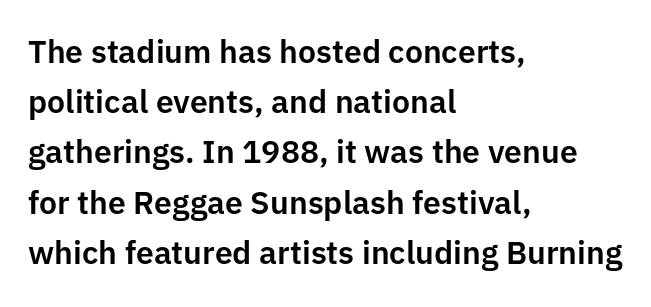
Do the characters align in a grid? No, the font is proportional. Style check: upright. You can tell from the bare stems that sans-serif type was used. This sample is left-justified, so line endings fall wherever the words run out. The gaps between neighbouring characters are ordinary and unremarkable. Interline gaps are of average width in this sample.
